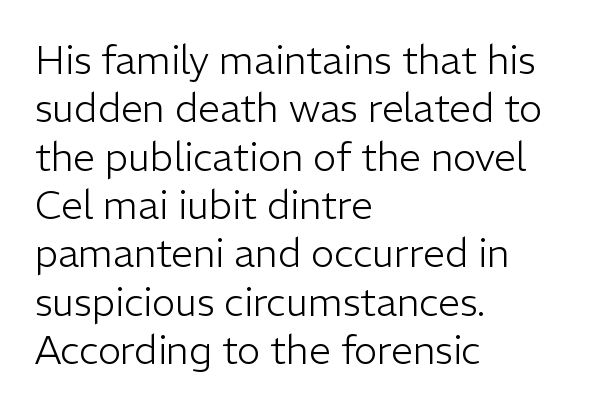
Q: Is the text bold? A: No.
Q: Is the text italic (slanted)? A: No, it is upright.
Q: Is the typeface a serif or a sans-serif typeface? A: Sans-serif.
Q: Is the text underlined? A: No.
Q: How is the paragraph aligned? A: Left-aligned.
Q: Is the spacing between letters normal or unusually wide? A: Normal.
Q: Width (condensed, normal, or wide)? A: Normal.
Q: Stroke contrast? A: Low.
Q: x-height? A: Medium.
Q: Monospaced? A: No.
